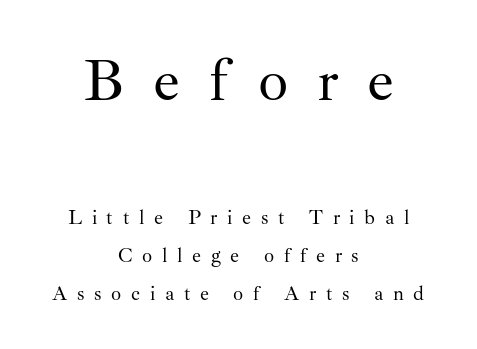
Q: Is the text bold? A: No.
Q: Is the text italic (slanted)? A: No, it is upright.
Q: Is the typeface a serif or a sans-serif typeface? A: Serif.
Q: Is the text underlined? A: No.
Q: How is the paragraph aligned? A: Centered.
Q: Is the spacing between letters normal or unusually wide? A: Unusually wide.
Q: Is the spacing between lines tight, normal or loose? A: Loose.
Q: Which block of text is set in a larger size, the first (top) or the second (bottom)? A: The first (top) one.
Q: Width (condensed, normal, or wide)? A: Normal.
Q: Stroke contrast? A: Medium.
Q: x-height? A: Small.
Q: Monospaced? A: No.
